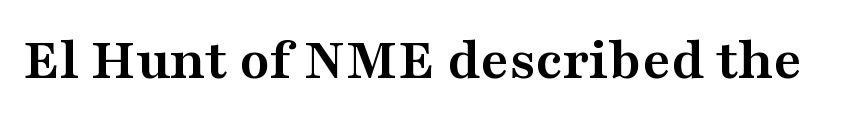
Descenders hang freely into open space. Here the glyphs are tracked normally, forming tight word shapes. Weight check: bold — yes, fully. Think of a printed novel: that variable character pitch is what you see here. Note: serifs present on the glyphs.
